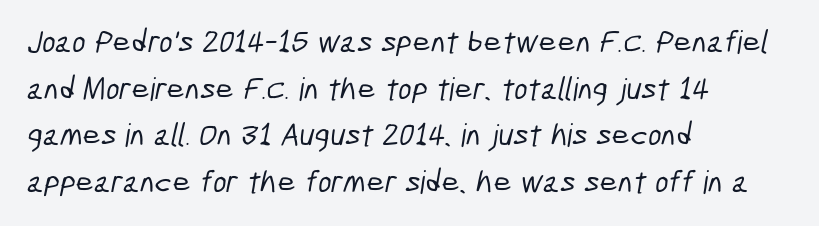
{"serif": "no", "width": "condensed", "stroke_contrast": "low", "x_height": "medium", "monospaced": "no", "underline": "no", "align": "left", "line_spacing": "normal", "line_spacing_ratio": 1.46, "letter_spacing": "normal", "letter_spacing_em": 0.0, "glyph_px": 32}
